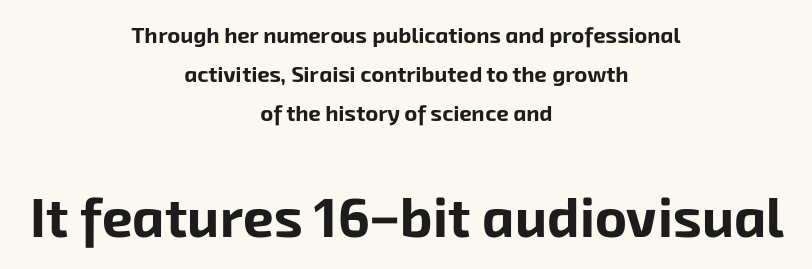
The image shows 55 px bold sans-serif type; set centered, line spacing 1.78x, normal letter spacing, not underlined; the second (bottom) block is 2.5x larger; low stroke contrast and a medium x-height.
